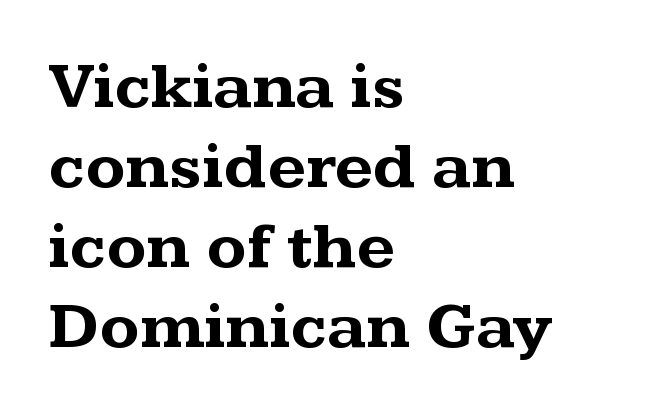
{"serif": "yes", "italic": "no", "bold": "yes", "weight": "bold", "width": "wide", "stroke_contrast": "medium", "x_height": "medium", "monospaced": "no", "underline": "no", "align": "left", "line_spacing_ratio": 1.21, "letter_spacing": "normal", "letter_spacing_em": 0.0, "glyph_px": 66}
